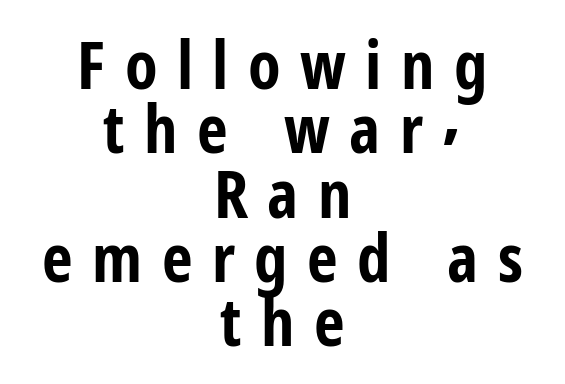
Q: Is the text bold? A: Yes.
Q: Is the text italic (slanted)? A: No, it is upright.
Q: Is the typeface a serif or a sans-serif typeface? A: Sans-serif.
Q: Is the text underlined? A: No.
Q: How is the paragraph aligned? A: Centered.
Q: Is the spacing between letters normal or unusually wide? A: Unusually wide.
Q: Is the spacing between lines tight, normal or loose? A: Tight.
Q: Width (condensed, normal, or wide)? A: Condensed.
Q: Stroke contrast? A: Low.
Q: x-height? A: Medium.
Q: Monospaced? A: No.
